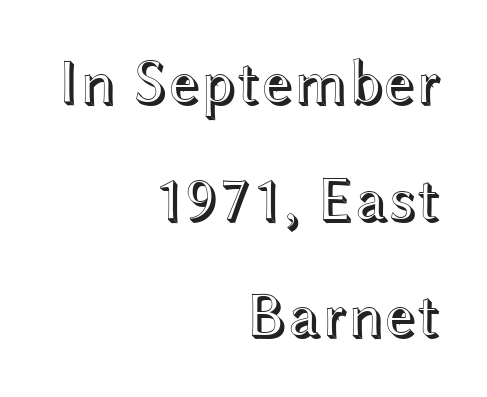
{"italic": "no", "width": "wide", "x_height": "medium", "monospaced": "no", "underline": "no", "align": "right", "line_spacing_ratio": 1.85, "letter_spacing": "normal", "letter_spacing_em": 0.0, "glyph_px": 63}
